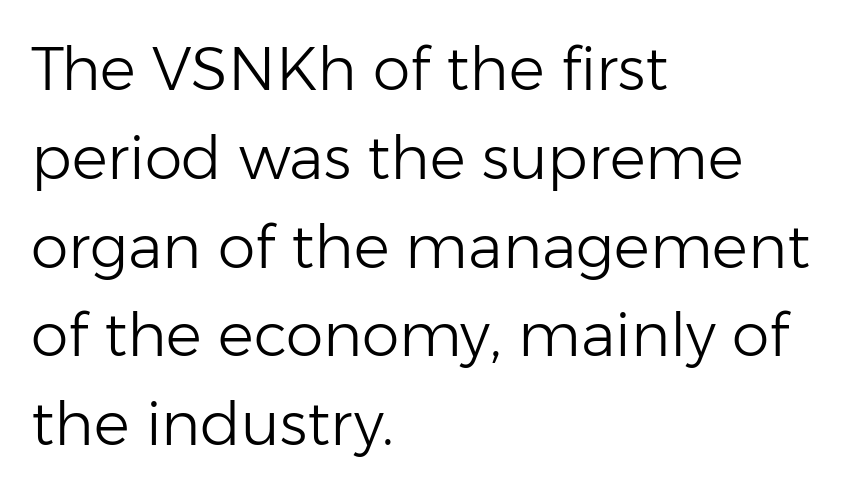
{"serif": "no", "italic": "no", "bold": "no", "weight": "light", "width": "normal", "stroke_contrast": "low", "x_height": "medium", "monospaced": "no", "underline": "no", "align": "left", "line_spacing": "normal", "line_spacing_ratio": 1.48, "letter_spacing": "normal", "letter_spacing_em": 0.0, "glyph_px": 60}
